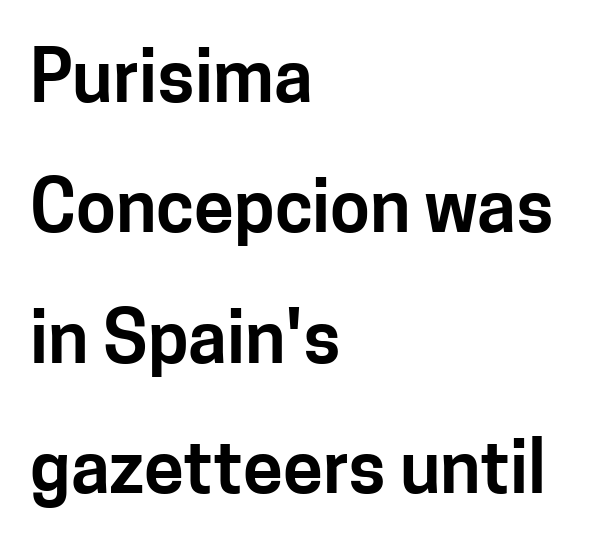
{"serif": "no", "italic": "no", "width": "normal", "stroke_contrast": "low", "x_height": "medium", "monospaced": "no", "underline": "no", "align": "left", "line_spacing_ratio": 1.81, "letter_spacing": "normal", "letter_spacing_em": 0.0, "glyph_px": 72}
